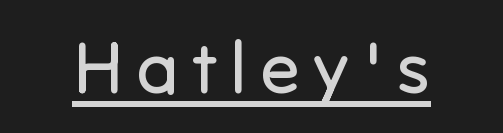
The image shows 73 px regular-weight sans-serif type, upright; set underlined; low stroke contrast and a medium x-height.
